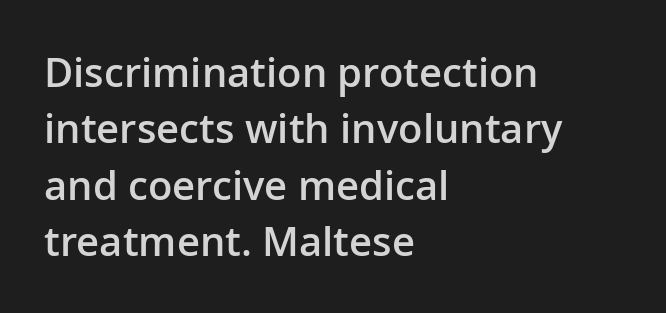
Posture: upright roman. How are the letters spaced? Ordinarily, with no added tracking. A student would call this left alignment; a typographer would say flush left, rag right. Leading matches the norm, producing a regular column. You can tell from the bare stems that sans-serif type was used. These words are printed semibold, heavier than regular yet not bold.
